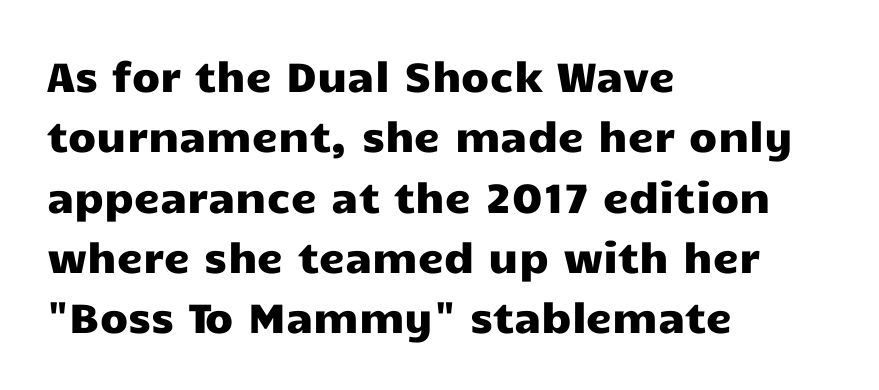
These lines are rendered in a variable-pitch font. The rows are spaced the way most documents space them. To sum up the face: it is a sans, with no serifs. The text block is weighted toward the left margin, trailing off unevenly rightward. The letters stand upright; this is a roman face. No word sits above an underline.
